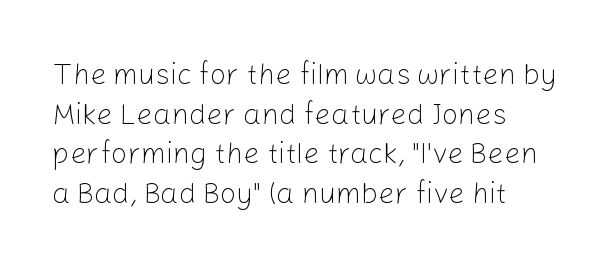
Q: Is the text bold? A: No.
Q: Is the text italic (slanted)? A: No, it is upright.
Q: Is the typeface a serif or a sans-serif typeface? A: Sans-serif.
Q: Is the text underlined? A: No.
Q: How is the paragraph aligned? A: Left-aligned.
Q: Is the spacing between letters normal or unusually wide? A: Normal.
Q: Is the spacing between lines tight, normal or loose? A: Normal.
Q: Width (condensed, normal, or wide)? A: Normal.
Q: Stroke contrast? A: Low.
Q: x-height? A: Medium.
Q: Monospaced? A: No.
